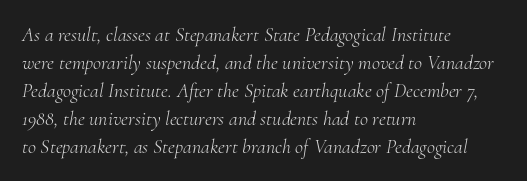
Q: Is the text bold? A: No.
Q: Is the text italic (slanted)? A: Yes, it leans right by about 10 degrees.
Q: Is the text underlined? A: No.
Q: How is the paragraph aligned? A: Left-aligned.
Q: Is the spacing between letters normal or unusually wide? A: Normal.
Q: Is the spacing between lines tight, normal or loose? A: Normal.
